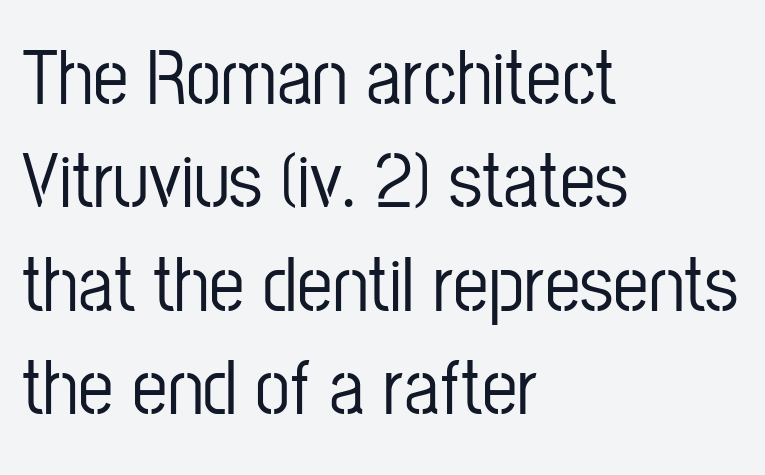
The image shows 79 px condensed sans-serif type, upright; set left-aligned, normal line spacing (1.31x), normal letter spacing, not underlined; low stroke contrast and a medium x-height.
